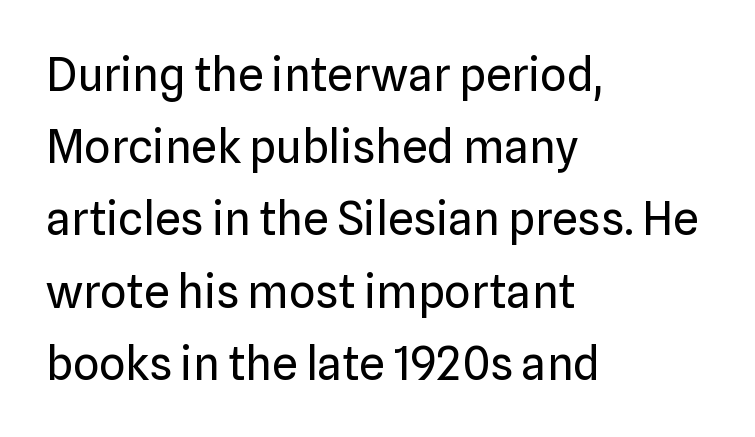
The image shows 46 px regular-weight sans-serif type, upright; set left-aligned, normal line spacing (1.57x), normal letter spacing, not underlined; low stroke contrast and a medium x-height.
